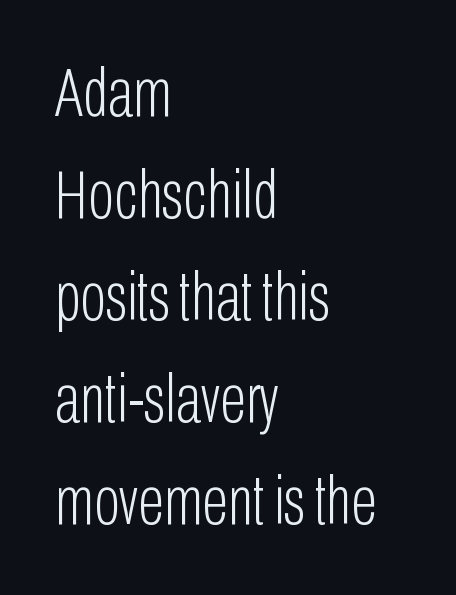
The image shows 69 px light, condensed sans-serif type, upright; set left-aligned, normal line spacing (1.48x), normal letter spacing, not underlined; low stroke contrast and a medium x-height.
